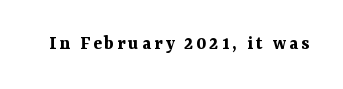
Q: Is the text bold? A: Yes.
Q: Is the text italic (slanted)? A: No, it is upright.
Q: Is the text underlined? A: No.
